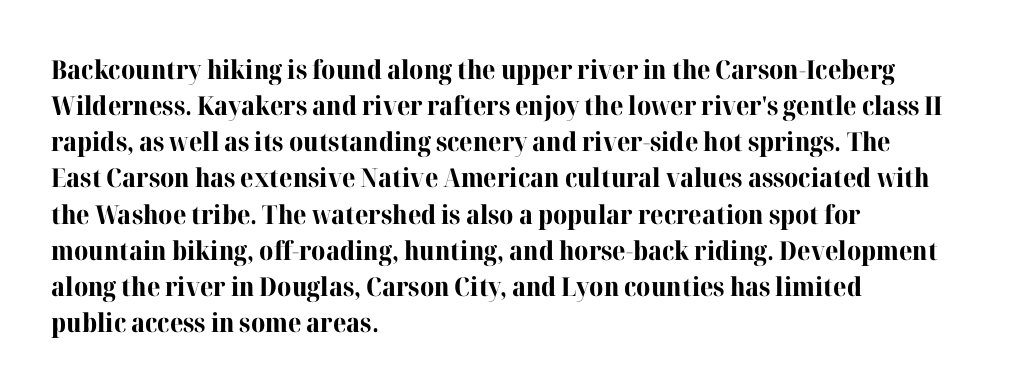
{"italic": "no", "bold": "yes", "underline": "no", "align": "left", "line_spacing": "normal", "line_spacing_ratio": 1.39, "letter_spacing": "normal", "letter_spacing_em": 0.0, "glyph_px": 26}
